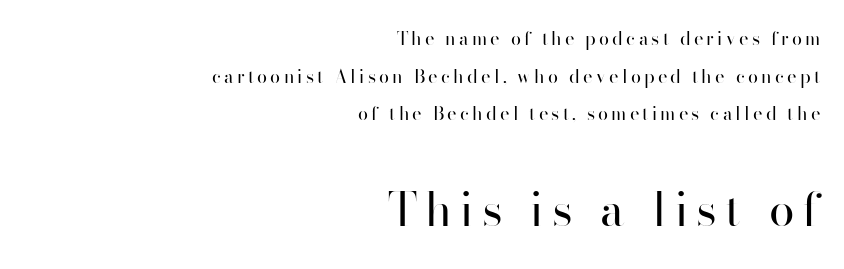
Here the designer chose a conventional face with non-uniform glyph widths. The font sits on the lighter half of the weight spectrum, regular included. Is there much room between lines? Yes — plenty of vertical air separates them. Typeset ragged left — the right edge is the straight one. Which chunk is bigger? The second one — the bottom block dwarfs the top. Every character sits straight up, as roman type does.
